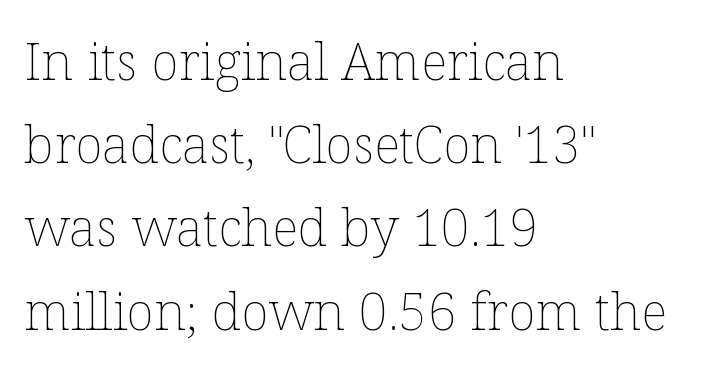
Q: Is the text bold? A: No.
Q: Is the text italic (slanted)? A: No, it is upright.
Q: Is the text underlined? A: No.
Q: How is the paragraph aligned? A: Left-aligned.
Q: Is the spacing between letters normal or unusually wide? A: Normal.
Q: Is the spacing between lines tight, normal or loose? A: Normal.
Q: Width (condensed, normal, or wide)? A: Normal.
Q: Stroke contrast? A: Low.
Q: x-height? A: Medium.
Q: Monospaced? A: No.
